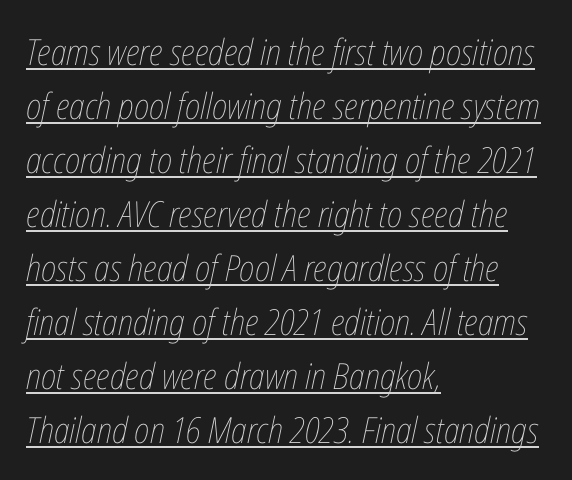
Q: Is the text bold? A: No.
Q: Is the text italic (slanted)? A: Yes, it leans right by about 12 degrees.
Q: Is the text underlined? A: Yes.
Q: How is the paragraph aligned? A: Left-aligned.
Q: Is the spacing between letters normal or unusually wide? A: Normal.
Q: Is the spacing between lines tight, normal or loose? A: Normal.
Q: Width (condensed, normal, or wide)? A: Condensed.
Q: Stroke contrast? A: Low.
Q: x-height? A: Medium.
Q: Monospaced? A: No.
